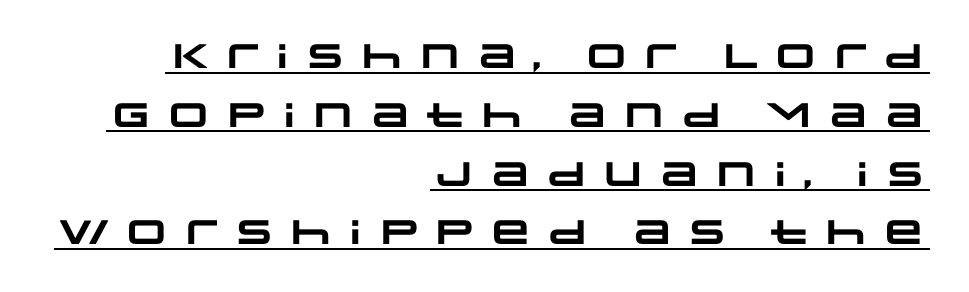
Compared with a flush-left layout, this one pins lines to the opposite, right side. Weight: bold. Nothing sits at the stroke ends, so this counts as sans-serif. Check the space under the baseline: a stroke is drawn there. Character widths vary here, with narrow letters taking less room than wide ones.
